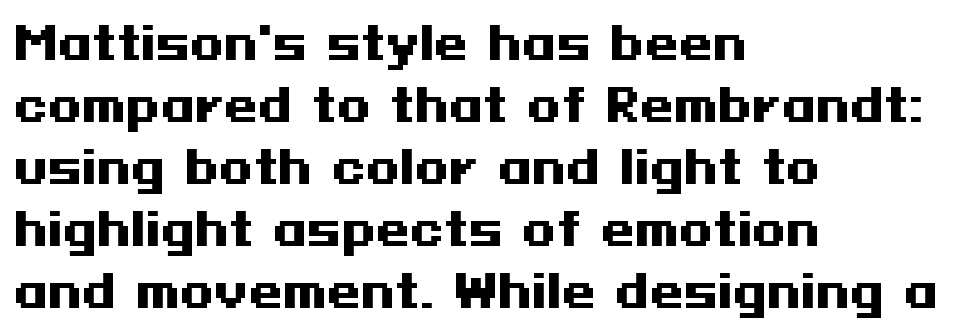
Look at the tracking — it's just the regular setting, nothing added. Style check: upright. Type without underlining. All the whitespace from short lines collects on the right. Whoever set this chose a conventional vertical rhythm. The characters look thick and weighty, a clear bold.
